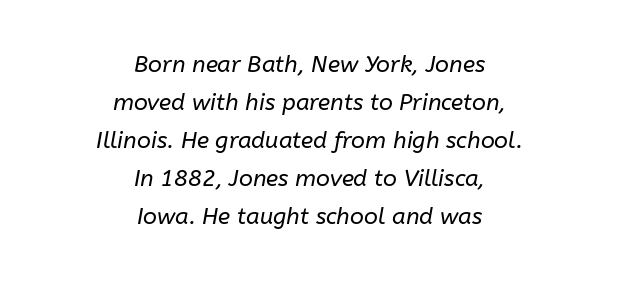
Q: Is the text bold? A: No.
Q: Is the text italic (slanted)? A: Yes, it leans right by about 10 degrees.
Q: Is the text underlined? A: No.
Q: How is the paragraph aligned? A: Centered.
Q: Is the spacing between letters normal or unusually wide? A: Normal.
Q: Is the spacing between lines tight, normal or loose? A: Normal.
